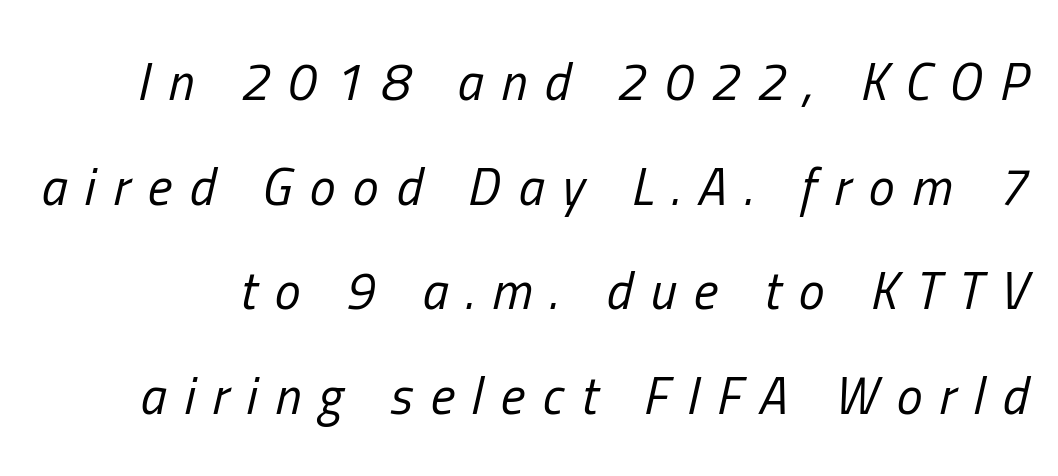
The image shows 52 px regular-weight, condensed type, italic (leaning right); set loose line spacing (2.01x), unusually wide letter spacing (+0.34 em), not underlined; low stroke contrast and a medium x-height.
